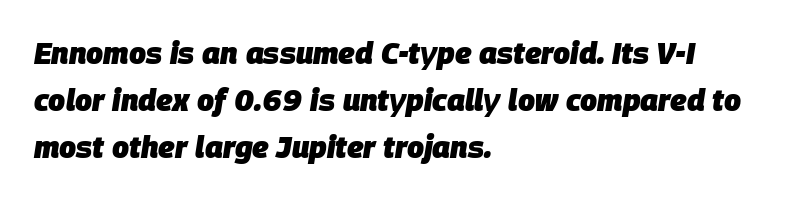
Q: Is the text bold? A: Yes.
Q: Is the text italic (slanted)? A: Yes, it leans right by about 9 degrees.
Q: Is the text underlined? A: No.
Q: How is the paragraph aligned? A: Left-aligned.
Q: Is the spacing between letters normal or unusually wide? A: Normal.
Q: Is the spacing between lines tight, normal or loose? A: Normal.
Q: Width (condensed, normal, or wide)? A: Normal.
Q: Stroke contrast? A: Low.
Q: x-height? A: Large.
Q: Monospaced? A: No.
